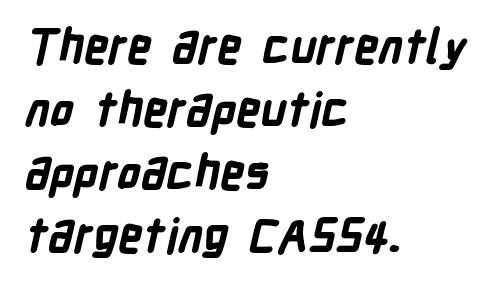
The image shows 47 px bold, condensed sans-serif type; set left-aligned, normal line spacing (1.34x), normal letter spacing, not underlined; low stroke contrast and a medium x-height.
